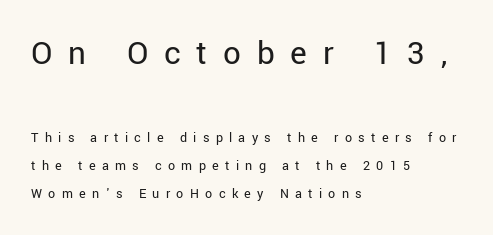
The paragraph shown leans on its left margin. The typography opts for an upright posture over an oblique one. Summary of weight: not heavy and not bold. Does the type have serifs? No, each stem ends abruptly. Letter spacing: wide.
